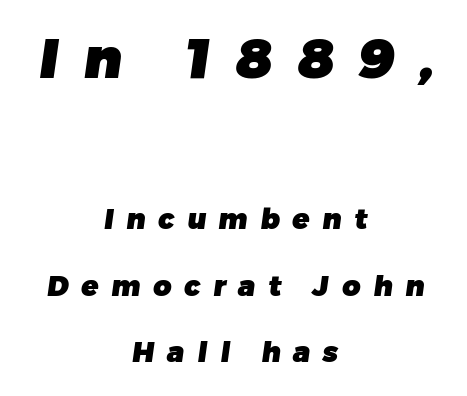
Q: Is the text bold? A: Yes.
Q: Is the typeface a serif or a sans-serif typeface? A: Sans-serif.
Q: Is the text underlined? A: No.
Q: How is the paragraph aligned? A: Centered.
Q: Is the spacing between letters normal or unusually wide? A: Unusually wide.
Q: Is the spacing between lines tight, normal or loose? A: Loose.
Q: Which block of text is set in a larger size, the first (top) or the second (bottom)? A: The first (top) one.
Q: Width (condensed, normal, or wide)? A: Normal.
Q: Stroke contrast? A: Low.
Q: x-height? A: Medium.
Q: Monospaced? A: No.
